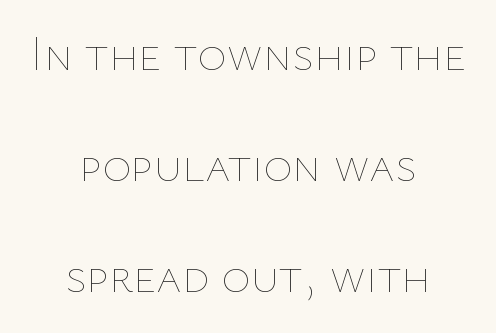
Q: Is the text bold? A: No.
Q: Is the text italic (slanted)? A: No, it is upright.
Q: Is the text underlined? A: No.
Q: How is the paragraph aligned? A: Centered.
Q: Is the spacing between letters normal or unusually wide? A: Normal.
Q: Is the spacing between lines tight, normal or loose? A: Loose.
Q: Width (condensed, normal, or wide)? A: Normal.
Q: Stroke contrast? A: Low.
Q: x-height? A: Medium.
Q: Monospaced? A: No.
